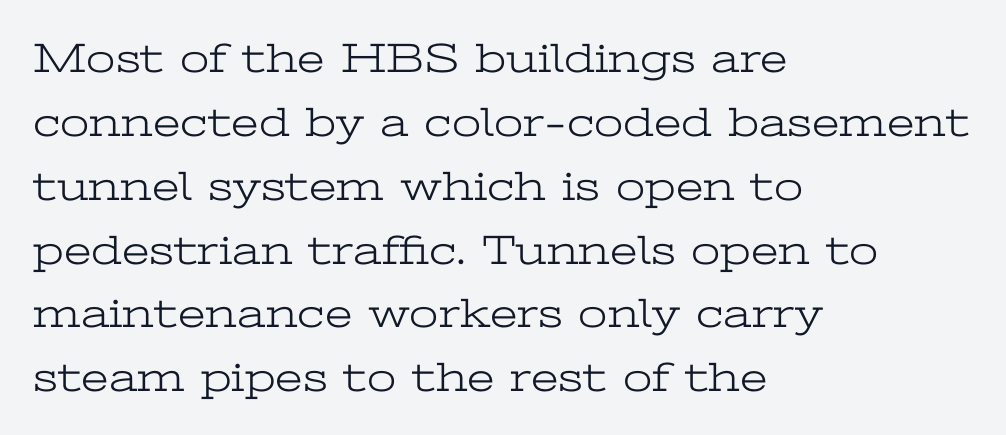
Q: Is the text bold? A: No.
Q: Is the text italic (slanted)? A: No, it is upright.
Q: Is the typeface a serif or a sans-serif typeface? A: Serif.
Q: Is the text underlined? A: No.
Q: How is the paragraph aligned? A: Left-aligned.
Q: Is the spacing between letters normal or unusually wide? A: Normal.
Q: Is the spacing between lines tight, normal or loose? A: Normal.
Q: Width (condensed, normal, or wide)? A: Wide.
Q: Stroke contrast? A: Low.
Q: x-height? A: Medium.
Q: Monospaced? A: No.
